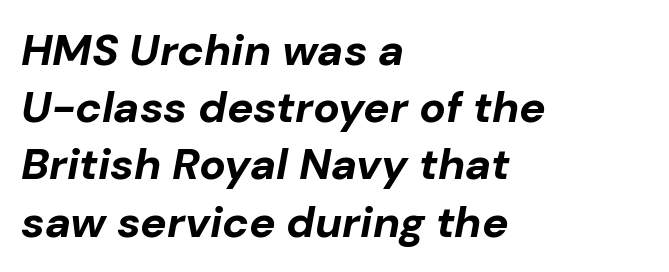
The passage shown stacks its lines at a standard gap. Varying glyph widths throughout — classic text-font behaviour. The horizontal fit of the characters is conventional and even. Decoration check: the copy has no underline. Bold? Absolutely — the strokes are thick and heavy. When letters slant like this, we call the style italic.
